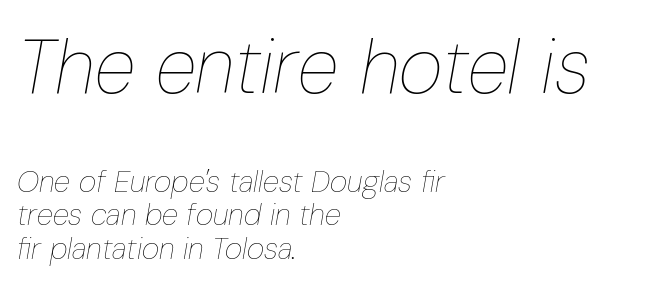
The image shows 76 px thin, condensed type, italic (leaning right); set left-aligned, tight line spacing (1.11x), normal letter spacing, not underlined; the first (top) block is 2.53x larger; low stroke contrast and a medium x-height.
